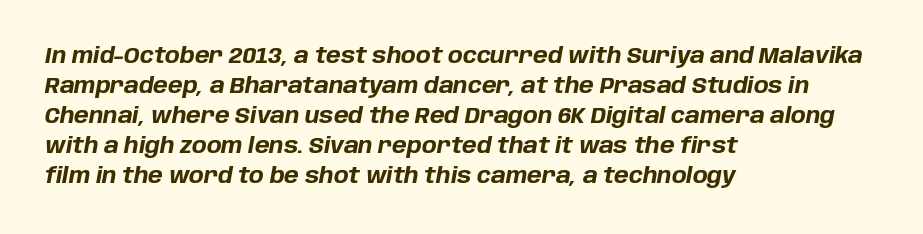
Q: Is the text bold? A: Yes.
Q: Is the text italic (slanted)? A: Yes, it leans right by about 10 degrees.
Q: Is the text underlined? A: No.
Q: How is the paragraph aligned? A: Left-aligned.
Q: Is the spacing between letters normal or unusually wide? A: Normal.
Q: Is the spacing between lines tight, normal or loose? A: Normal.
